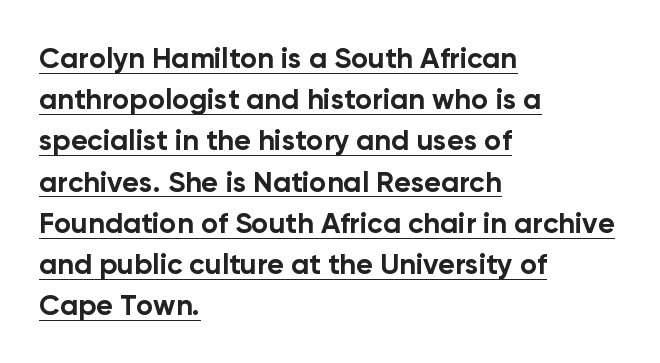
As a designer I'd log this as weight 700, bold. Stroke terminals: plain, sans-serif. In terms of letterspacing, this is plain default setting. Honestly, the row spacing looks completely unremarkable. Beneath each row of characters lies a ruled line.
